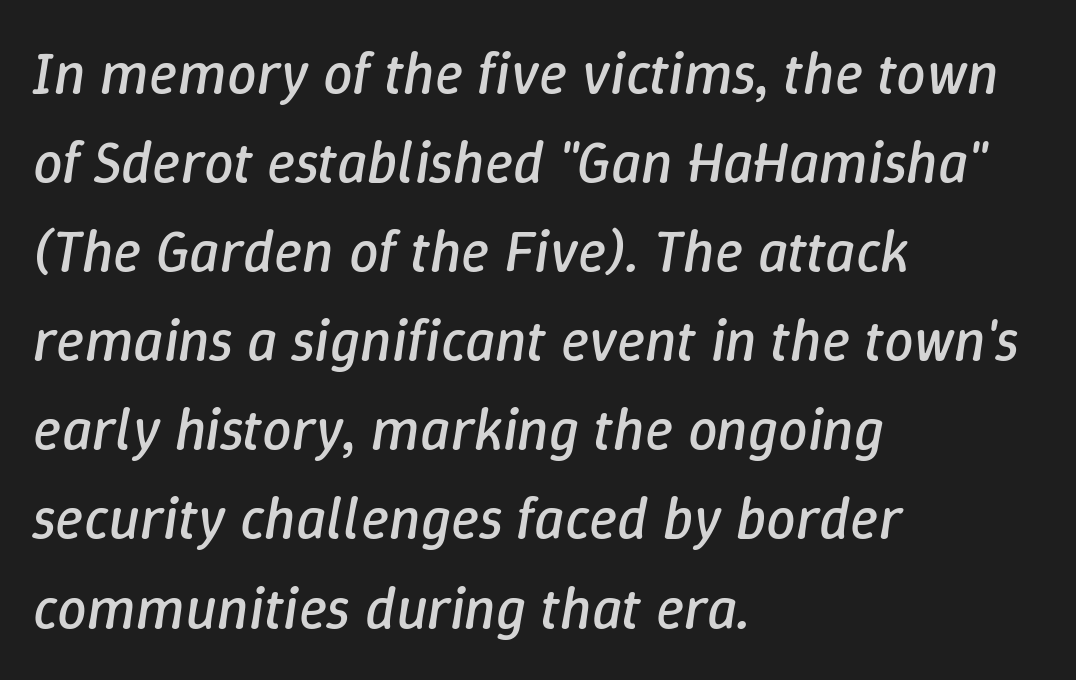
Q: Is the text bold? A: No.
Q: Is the text italic (slanted)? A: Yes, it leans right by about 9 degrees.
Q: Is the text underlined? A: No.
Q: How is the paragraph aligned? A: Left-aligned.
Q: Is the spacing between letters normal or unusually wide? A: Normal.
Q: Is the spacing between lines tight, normal or loose? A: Normal.
Q: Width (condensed, normal, or wide)? A: Normal.
Q: Stroke contrast? A: Low.
Q: x-height? A: Medium.
Q: Monospaced? A: No.
